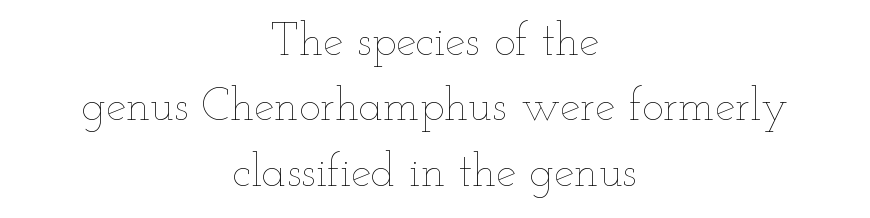
The image shows 46 px thin, wide type, upright; set centered, normal line spacing (1.42x), normal letter spacing, not underlined; low stroke contrast and a small x-height.
